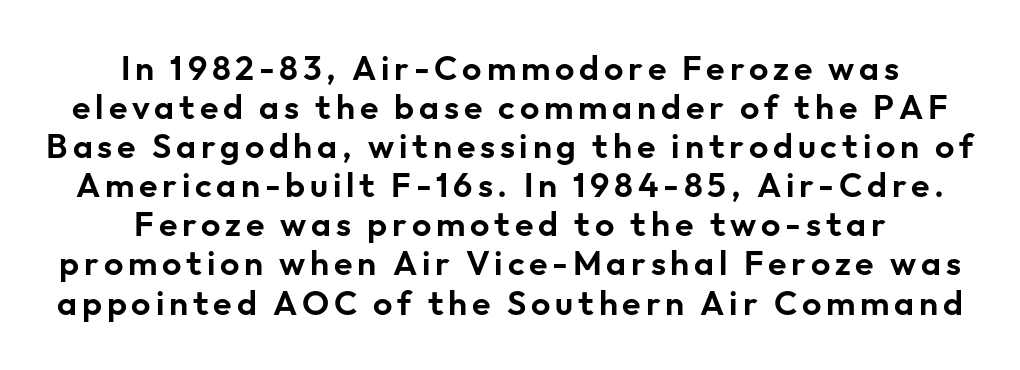
The text block is weighted toward neither margin, spreading evenly from the middle. The space between consecutive lines is stingy. The typography opts for an upright posture over an oblique one. The strip under each line holds only bare page.
